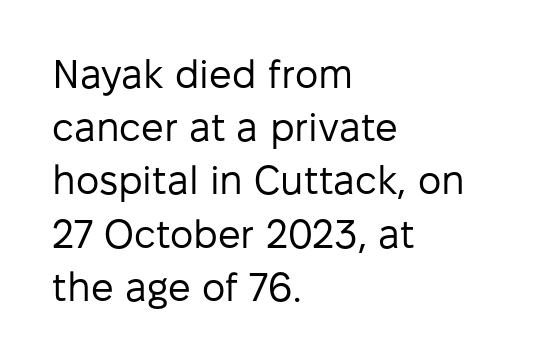
{"serif": "no", "italic": "no", "bold": "no", "weight": "regular", "width": "normal", "stroke_contrast": "low", "x_height": "medium", "monospaced": "no", "underline": "no", "align": "left", "line_spacing": "normal", "line_spacing_ratio": 1.33, "letter_spacing": "normal", "letter_spacing_em": 0.0, "glyph_px": 40}
